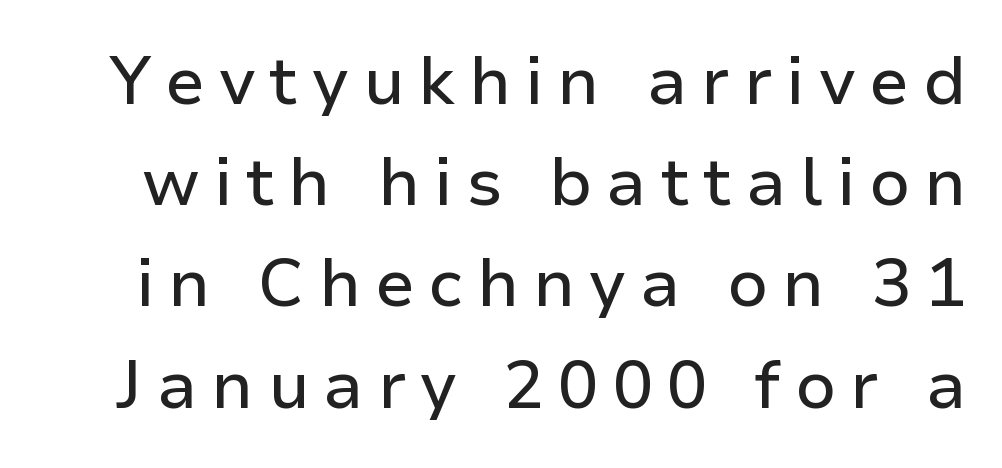
Q: Is the text italic (slanted)? A: No, it is upright.
Q: Is the typeface a serif or a sans-serif typeface? A: Sans-serif.
Q: Is the text underlined? A: No.
Q: Is the spacing between letters normal or unusually wide? A: Unusually wide.
Q: Is the spacing between lines tight, normal or loose? A: Normal.
Q: Width (condensed, normal, or wide)? A: Normal.
Q: Stroke contrast? A: Low.
Q: x-height? A: Medium.
Q: Monospaced? A: No.
